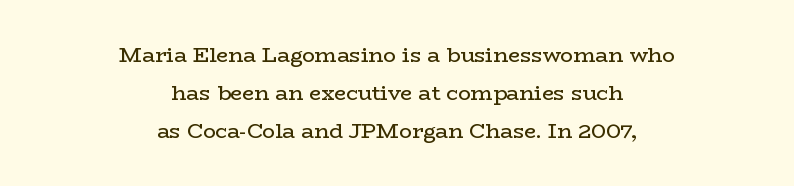
The image shows 21 px text type, upright; set centered, line spacing 1.82x, normal letter spacing, not underlined.
